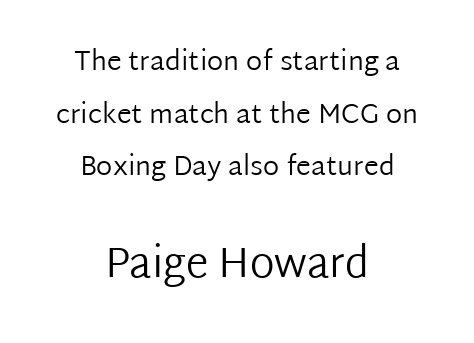
Q: Is the text bold? A: No.
Q: Is the text italic (slanted)? A: No, it is upright.
Q: Is the typeface a serif or a sans-serif typeface? A: Sans-serif.
Q: Is the text underlined? A: No.
Q: How is the paragraph aligned? A: Centered.
Q: Is the spacing between letters normal or unusually wide? A: Normal.
Q: Is the spacing between lines tight, normal or loose? A: Loose.
Q: Which block of text is set in a larger size, the first (top) or the second (bottom)? A: The second (bottom) one.
Q: Width (condensed, normal, or wide)? A: Normal.
Q: Stroke contrast? A: Low.
Q: x-height? A: Medium.
Q: Monospaced? A: No.
